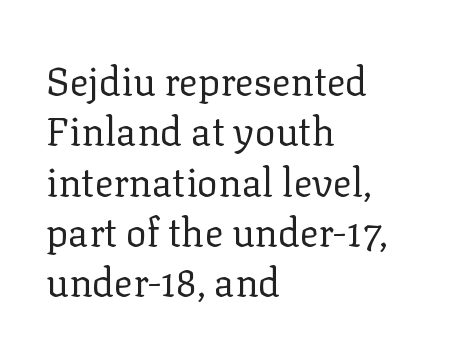
Q: Is the text bold? A: No.
Q: Is the text italic (slanted)? A: No, it is upright.
Q: Is the typeface a serif or a sans-serif typeface? A: Serif.
Q: Is the text underlined? A: No.
Q: How is the paragraph aligned? A: Left-aligned.
Q: Is the spacing between letters normal or unusually wide? A: Normal.
Q: Is the spacing between lines tight, normal or loose? A: Normal.
Q: Width (condensed, normal, or wide)? A: Normal.
Q: Stroke contrast? A: Low.
Q: x-height? A: Medium.
Q: Monospaced? A: No.
